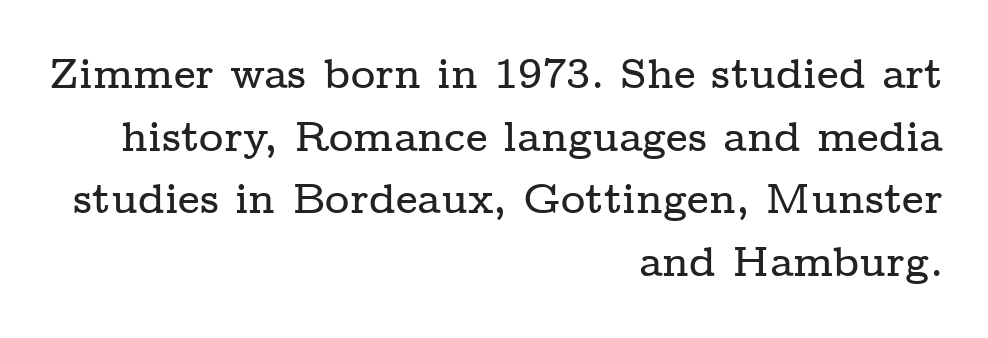
Small tapered or slab feet sit at the stroke ends, so this counts as serif. Leftover space on each line is placed entirely before the opening word. Rule under the text: the space is simply empty. Spacing verdict: proportional, widths tailored to each character. Ascenders rise straight up at ninety degrees. Between one letter and the next there's only the usual sliver of space.
